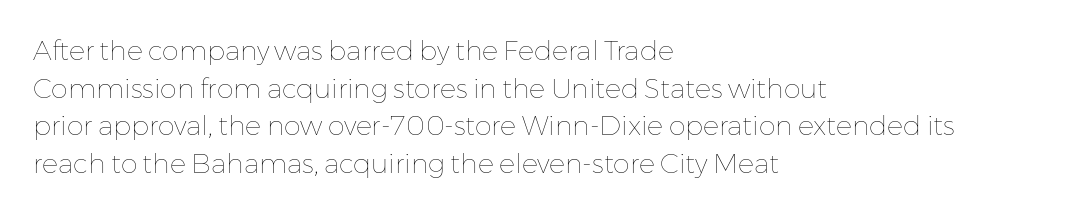
{"italic": "no", "bold": "no", "underline": "no", "align": "left", "line_spacing": "normal", "line_spacing_ratio": 1.39, "letter_spacing": "normal", "letter_spacing_em": 0.0, "glyph_px": 27}
